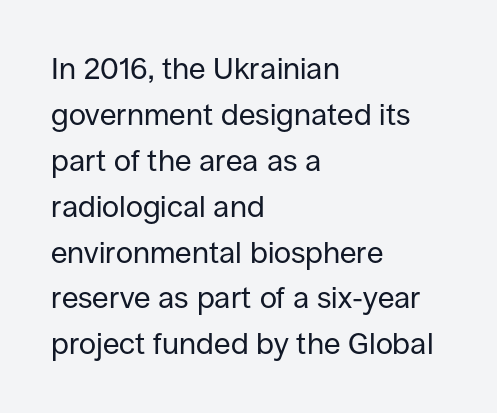
{"serif": "no", "italic": "no", "bold": "no", "weight": "regular", "width": "normal", "stroke_contrast": "low", "x_height": "large", "monospaced": "no", "underline": "no", "align": "left", "line_spacing": "normal", "line_spacing_ratio": 1.53, "letter_spacing": "normal", "letter_spacing_em": 0.0, "glyph_px": 30}
